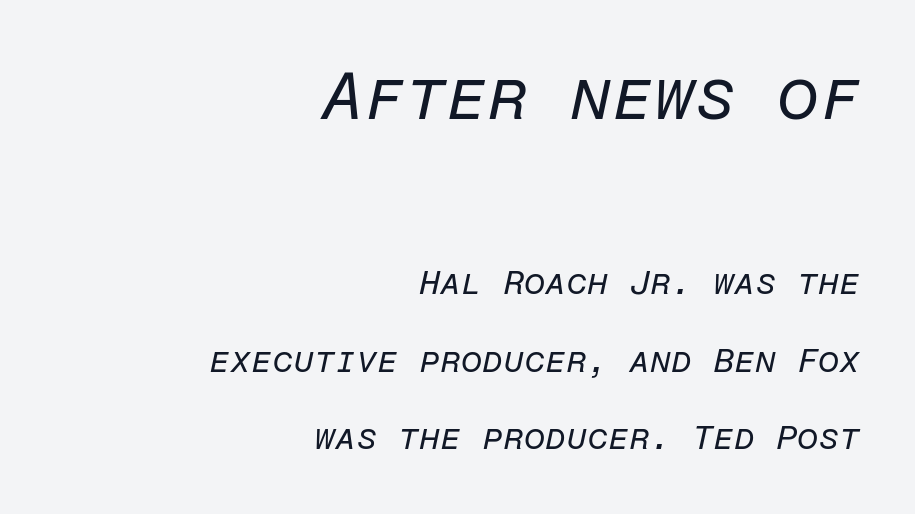
How are the letters spaced? Ordinarily, with no added tracking. These lines are rendered in a fixed-pitch font. Vertical stems look standard width or narrower in stroke. The emphasis by scale lands on block number one, above. Only glyphs here, with clear space below each row.
